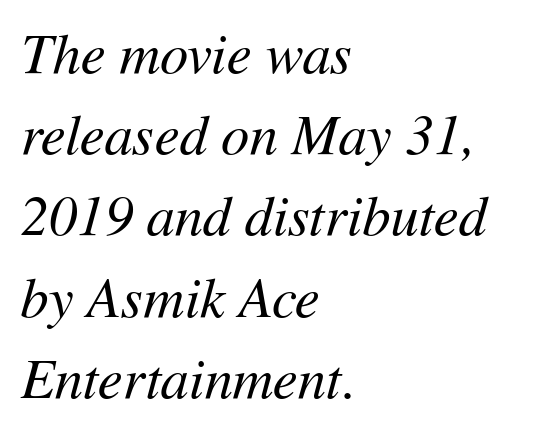
Layout note: lines flush left. Between one letter and the next there's only the usual sliver of space. Style check: oblique. Proportional: the letters do not fall into vertical columns. The words here are not underlined. The typesetting does not lean heavy: it is not bold.
